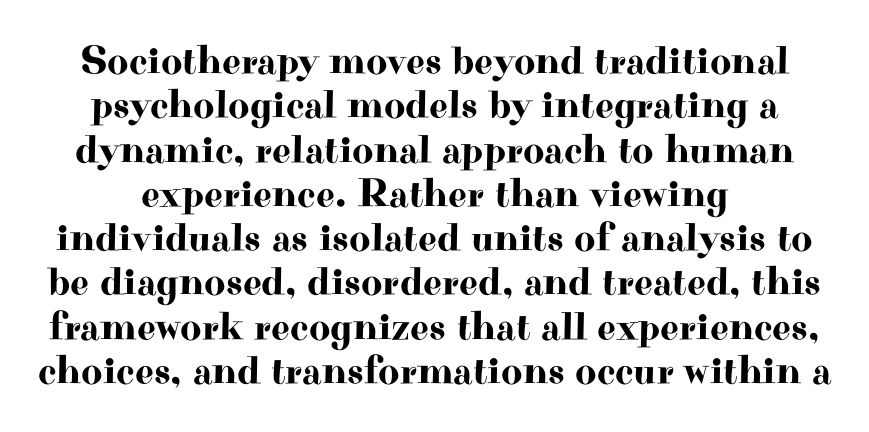
{"serif": "yes", "italic": "no", "width": "wide", "stroke_contrast": "high", "x_height": "small", "monospaced": "no", "underline": "no", "line_spacing": "tight", "line_spacing_ratio": 1.08, "letter_spacing": "normal", "letter_spacing_em": 0.0, "glyph_px": 41}
